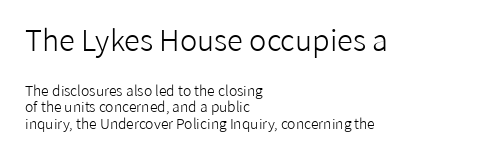
Do the characters align in a grid? No, the font is proportional. To sum up the face: it is a sans, with no serifs. The earlier block is typeset at a bigger size than the later block. Visually the block forms a straight wall on the left and a jagged coastline on the right. Stroke thickness stays within the range of a standard reading face or lighter.
